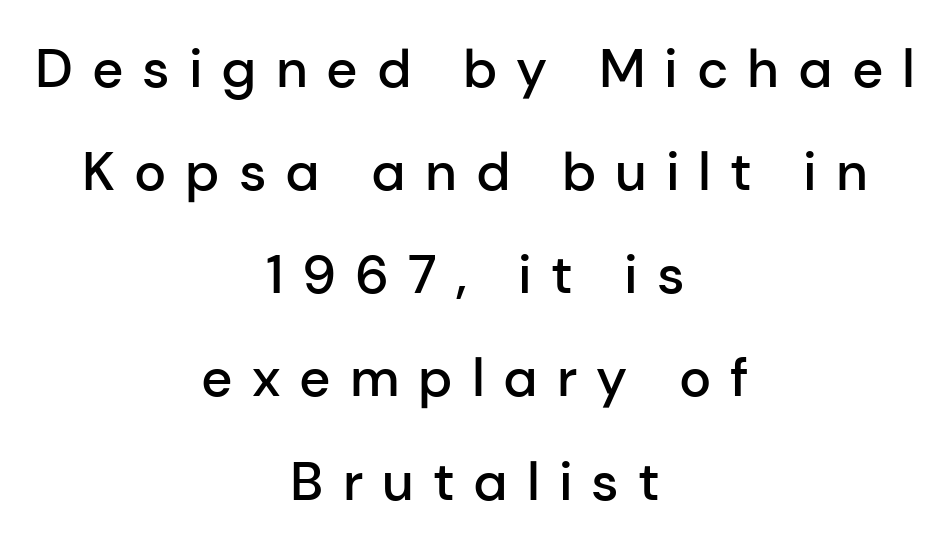
Q: Is the text bold? A: Semi-bold.
Q: Is the text italic (slanted)? A: No, it is upright.
Q: Is the typeface a serif or a sans-serif typeface? A: Sans-serif.
Q: Is the text underlined? A: No.
Q: How is the paragraph aligned? A: Centered.
Q: Is the spacing between letters normal or unusually wide? A: Unusually wide.
Q: Is the spacing between lines tight, normal or loose? A: Loose.
Q: Width (condensed, normal, or wide)? A: Normal.
Q: Stroke contrast? A: Low.
Q: x-height? A: Medium.
Q: Monospaced? A: No.
